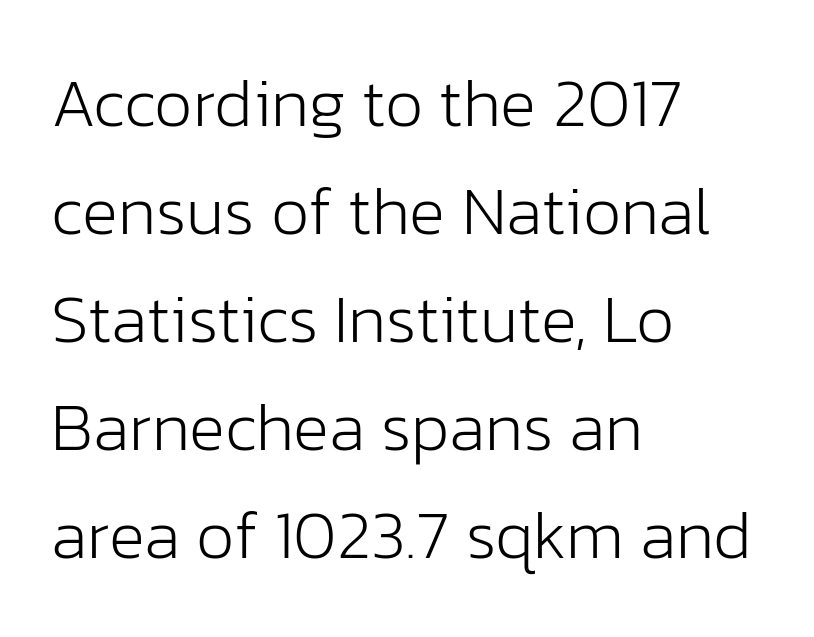
{"serif": "no", "italic": "no", "bold": "no", "weight": "light", "width": "normal", "stroke_contrast": "low", "x_height": "medium", "monospaced": "no", "underline": "no", "align": "left", "line_spacing": "normal", "line_spacing_ratio": 1.59, "letter_spacing": "normal", "letter_spacing_em": 0.0, "glyph_px": 68}
